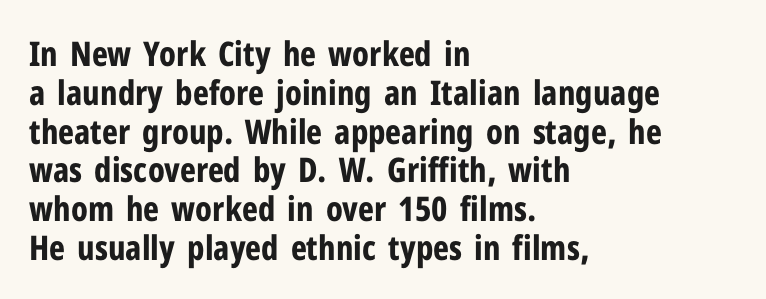
Compared with typical paragraphs, the rows here are closer together. Caption: multi-line text, flush left, ragged right. In terms of letterform style, serifs are entirely absent. I'd describe the lettering as bold — thick and assertive.
